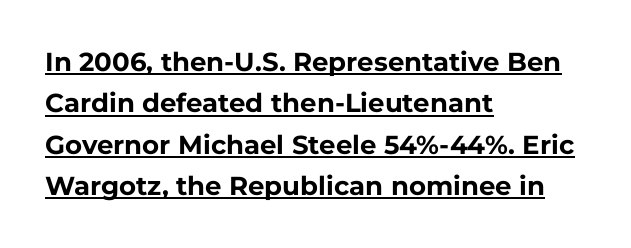
Every character sits straight up, as roman type does. The sample's only ornament is a line tracing under the words. The text block is weighted toward the left margin, trailing off unevenly rightward. The sample has been set heavy, in full bold. What's the leading like? Ordinary, nothing unusual.
